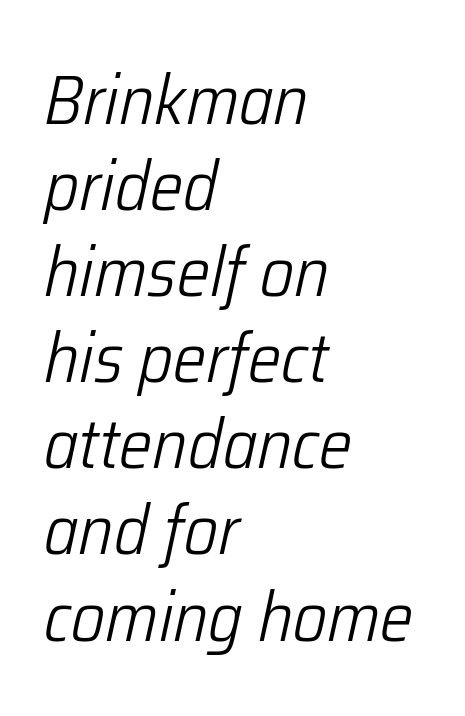
The image shows 70 px light, condensed type, italic (leaning right); set left-aligned, line spacing 1.23x, normal letter spacing, not underlined; low stroke contrast and a medium x-height.
